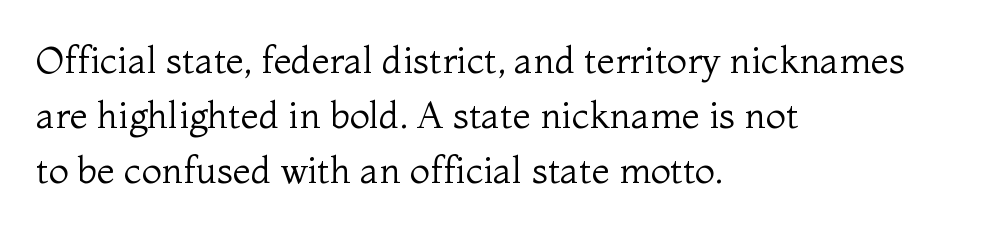
Q: Is the text bold? A: No.
Q: Is the text italic (slanted)? A: No, it is upright.
Q: Is the typeface a serif or a sans-serif typeface? A: Serif.
Q: Is the text underlined? A: No.
Q: How is the paragraph aligned? A: Left-aligned.
Q: Is the spacing between letters normal or unusually wide? A: Normal.
Q: Is the spacing between lines tight, normal or loose? A: Normal.
Q: Width (condensed, normal, or wide)? A: Normal.
Q: Stroke contrast? A: Medium.
Q: x-height? A: Medium.
Q: Monospaced? A: No.
